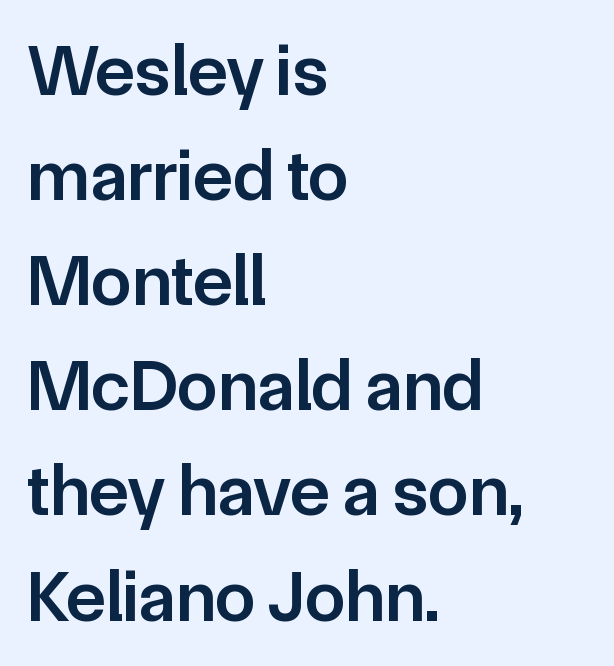
Q: Is the text bold? A: Semi-bold.
Q: Is the text italic (slanted)? A: No, it is upright.
Q: Is the typeface a serif or a sans-serif typeface? A: Sans-serif.
Q: Is the text underlined? A: No.
Q: How is the paragraph aligned? A: Left-aligned.
Q: Is the spacing between letters normal or unusually wide? A: Normal.
Q: Is the spacing between lines tight, normal or loose? A: Normal.
Q: Width (condensed, normal, or wide)? A: Normal.
Q: Stroke contrast? A: Low.
Q: x-height? A: Medium.
Q: Monospaced? A: No.
